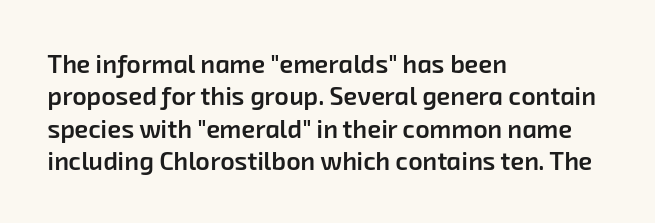
The image shows 25 px text type; set left-aligned, normal line spacing (1.3x), normal letter spacing, not underlined.
